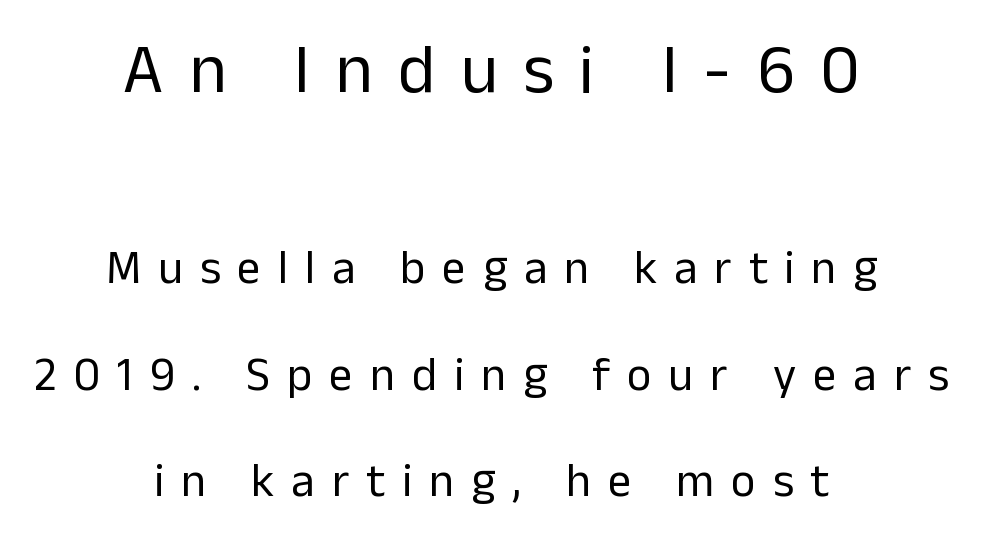
Q: Is the text bold? A: No.
Q: Is the text italic (slanted)? A: No, it is upright.
Q: Is the typeface a serif or a sans-serif typeface? A: Sans-serif.
Q: Is the text underlined? A: No.
Q: How is the paragraph aligned? A: Centered.
Q: Is the spacing between letters normal or unusually wide? A: Unusually wide.
Q: Is the spacing between lines tight, normal or loose? A: Loose.
Q: Which block of text is set in a larger size, the first (top) or the second (bottom)? A: The first (top) one.
Q: Width (condensed, normal, or wide)? A: Normal.
Q: Stroke contrast? A: Low.
Q: x-height? A: Medium.
Q: Monospaced? A: No.
